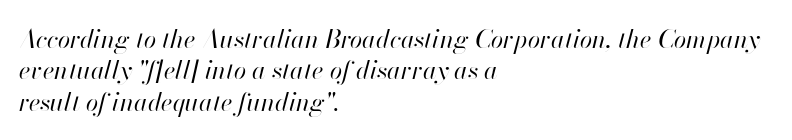
{"italic": "yes", "lean": "right", "slant_degrees": 13, "bold": "no", "underline": "no", "align": "left", "line_spacing": "normal", "line_spacing_ratio": 1.26, "letter_spacing": "normal", "letter_spacing_em": 0.0, "glyph_px": 25}
